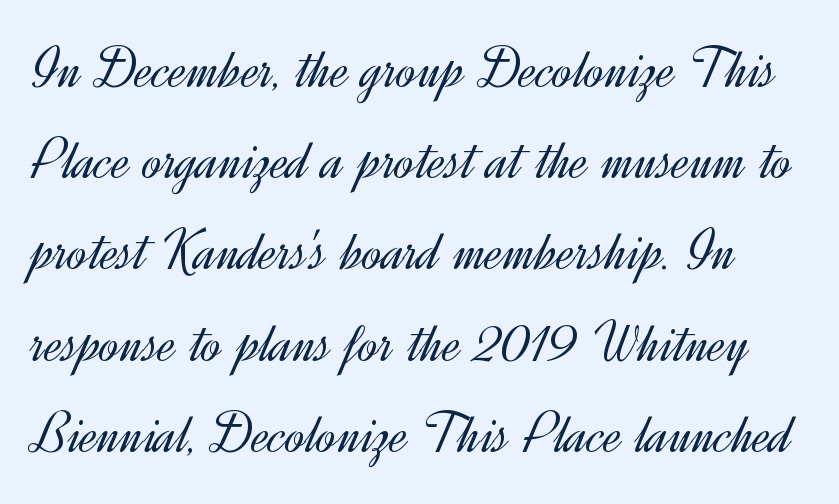
Q: Is the text bold? A: No.
Q: Is the text italic (slanted)? A: Yes.
Q: Is the typeface a serif or a sans-serif typeface? A: Sans-serif.
Q: Is the text underlined? A: No.
Q: Is the spacing between letters normal or unusually wide? A: Normal.
Q: Is the spacing between lines tight, normal or loose? A: Normal.
Q: Width (condensed, normal, or wide)? A: Normal.
Q: x-height? A: Small.
Q: Monospaced? A: No.
